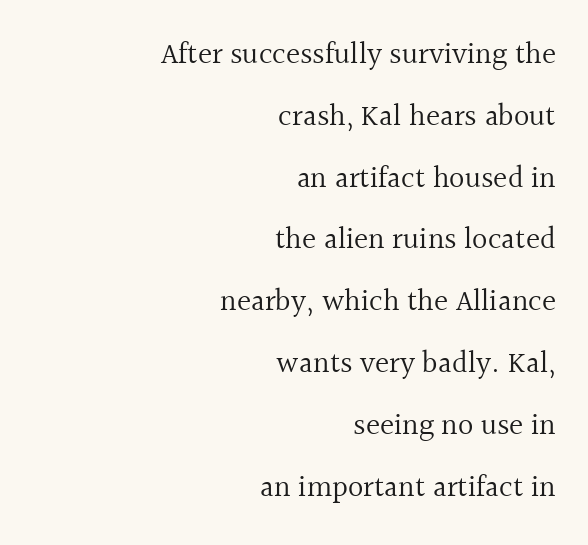
A roman cut, with each character standing at attention. Nothing unusual about the tracking: characters are spaced as the font intends. A flush-right, rag-left setting is used for this passage. The words here are not underlined. I'd call this a serif setting — the letters wear small feet.
